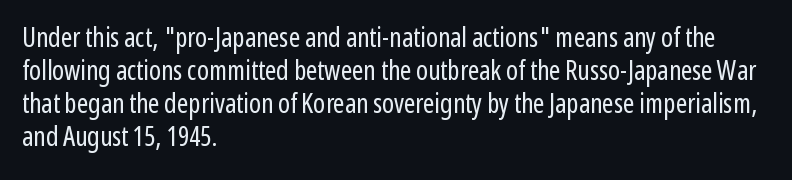
The image shows 27 px text type, upright; set left-aligned, line spacing 1.22x, normal letter spacing, not underlined.
